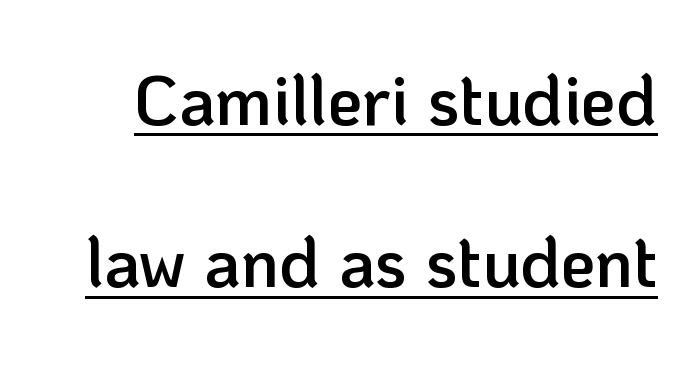
The image shows 70 px semibold sans-serif type, upright; set loose line spacing (2.32x), normal letter spacing, underlined; low stroke contrast and a medium x-height.
